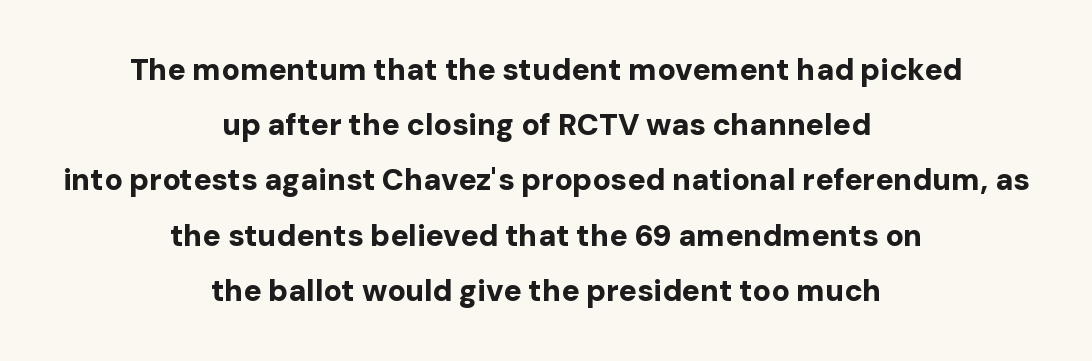
Vertical strokes here are truly vertical. There is no visible air inserted between adjacent glyphs. Each letter keeps its own natural width here, so spacing adapts to shape. Compared with a flush-left layout, this one balances lines on the center instead. Note: no serifs on the glyphs. Descenders are the only things crossing below the line.
